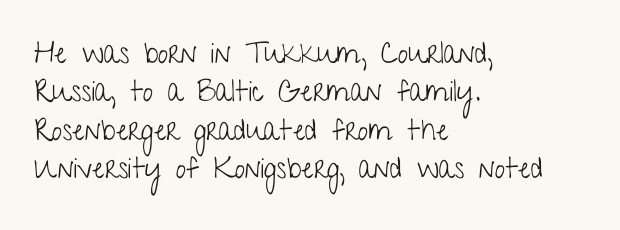
The image shows 29 px light, condensed sans-serif type, upright; set left-aligned, normal line spacing (1.32x), normal letter spacing, not underlined; low stroke contrast and a medium x-height.
